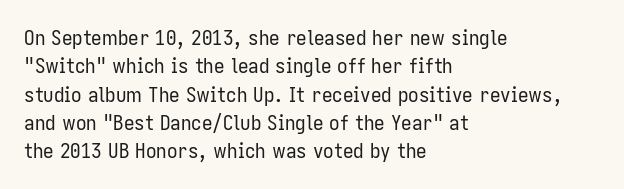
{"italic": "no", "bold": "no", "underline": "no", "align": "left", "line_spacing": "normal", "line_spacing_ratio": 1.35, "letter_spacing": "normal", "letter_spacing_em": 0.0, "glyph_px": 21}
